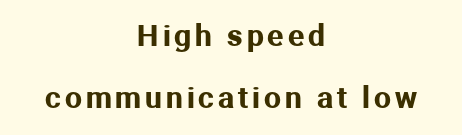
Q: Is the text italic (slanted)? A: No, it is upright.
Q: Is the typeface a serif or a sans-serif typeface? A: Sans-serif.
Q: Is the text underlined? A: No.
Q: How is the paragraph aligned? A: Centered.
Q: Is the spacing between lines tight, normal or loose? A: Loose.
Q: Width (condensed, normal, or wide)? A: Normal.
Q: Stroke contrast? A: Medium.
Q: x-height? A: Medium.
Q: Monospaced? A: No.
